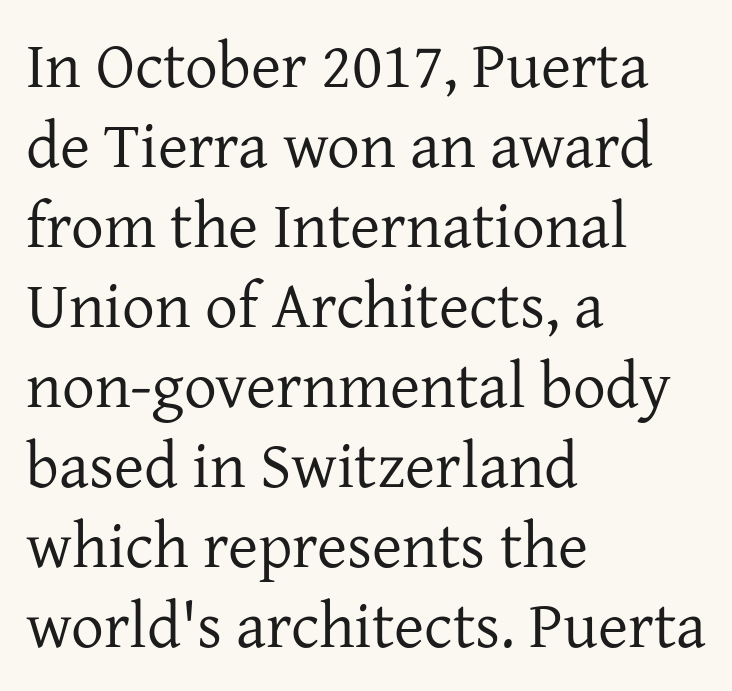
Tall strokes in this sample are plumb rather than angled. The glyphs in this specimen are seriffed. Quick note: underline off. The passage shown is typed in a proportional face where columns would drift. Is the type heavy? It reads as light-to-regular instead.
